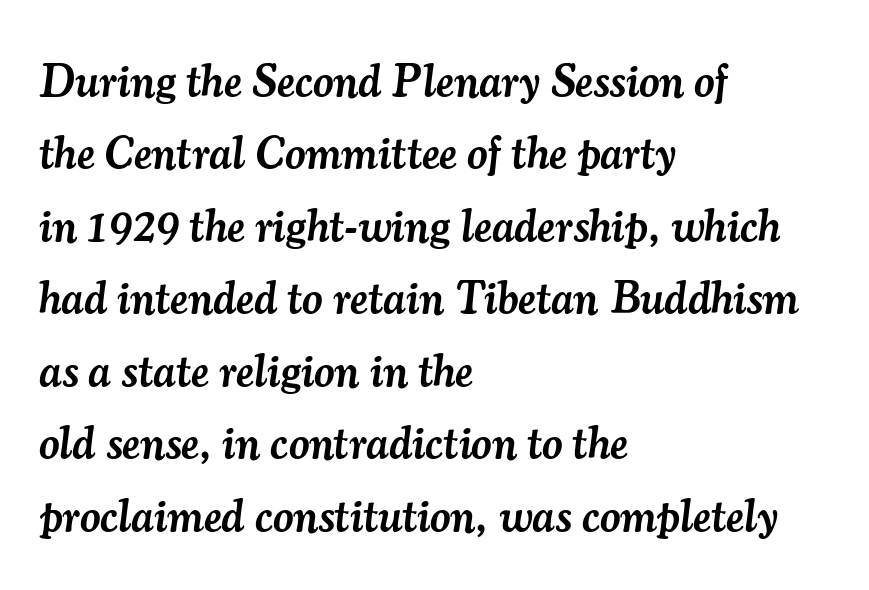
Q: Is the text bold? A: Semi-bold.
Q: Is the text italic (slanted)? A: Yes, it leans right by about 7 degrees.
Q: Is the typeface a serif or a sans-serif typeface? A: Serif.
Q: Is the text underlined? A: No.
Q: How is the paragraph aligned? A: Left-aligned.
Q: Is the spacing between letters normal or unusually wide? A: Normal.
Q: Is the spacing between lines tight, normal or loose? A: Normal.
Q: Width (condensed, normal, or wide)? A: Normal.
Q: Stroke contrast? A: Medium.
Q: x-height? A: Small.
Q: Monospaced? A: No.
